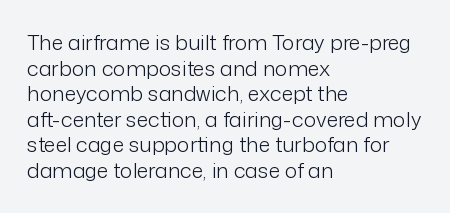
Q: Is the text bold? A: No.
Q: Is the text italic (slanted)? A: No, it is upright.
Q: Is the text underlined? A: No.
Q: How is the paragraph aligned? A: Left-aligned.
Q: Is the spacing between letters normal or unusually wide? A: Normal.
